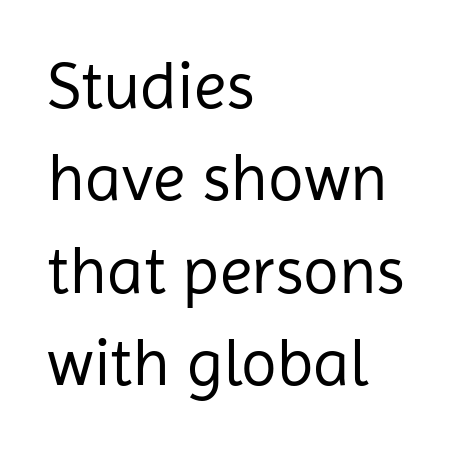
The glyphs are unaccompanied by any horizontal stroke below them. Is this a heavy cut? Hardly; it is regular or lighter. No extra tracking has been applied to these lines. These lines sit exactly where default settings would place them. Do the characters align in a grid? No, the font is proportional. Short and long lines alike share a common starting point at left.
